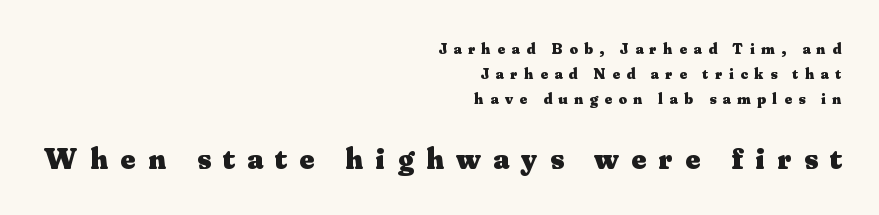
The image shows 31 px heavy serif type, upright; set right-aligned, normal line spacing (1.56x), unusually wide letter spacing (+0.41 em), not underlined; the second (bottom) block is 1.94x larger; medium stroke contrast and a small x-height.
